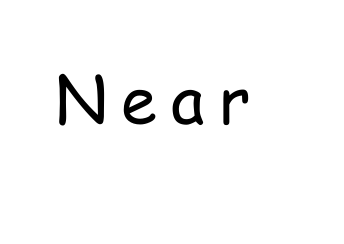
Q: Is the text bold? A: No.
Q: Is the text italic (slanted)? A: No, it is upright.
Q: Is the typeface a serif or a sans-serif typeface? A: Sans-serif.
Q: Is the text underlined? A: No.
Q: Is the spacing between letters normal or unusually wide? A: Unusually wide.
Q: Width (condensed, normal, or wide)? A: Condensed.
Q: Stroke contrast? A: Low.
Q: x-height? A: Medium.
Q: Monospaced? A: No.
